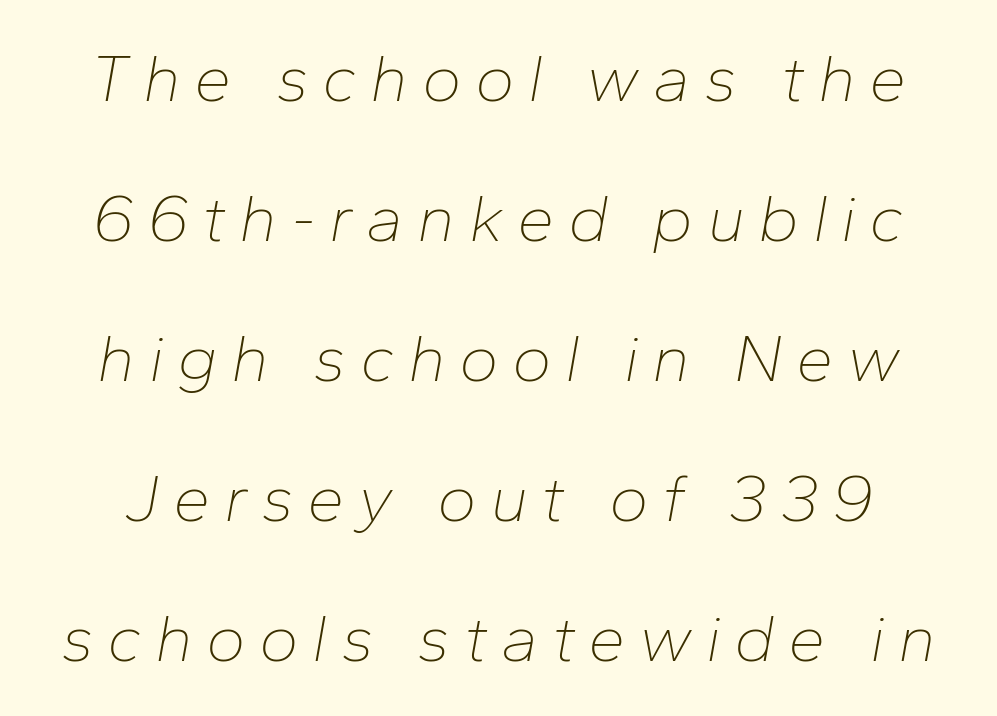
Is the type slanted? Yes — the strokes lean at a clear angle. Glyph-to-glyph distance is far greater than everyday printed text. Stems here are at most as thick as an everyday book face. Rule under the text: the space is simply empty. The leading is generous, giving the passage an open texture.
